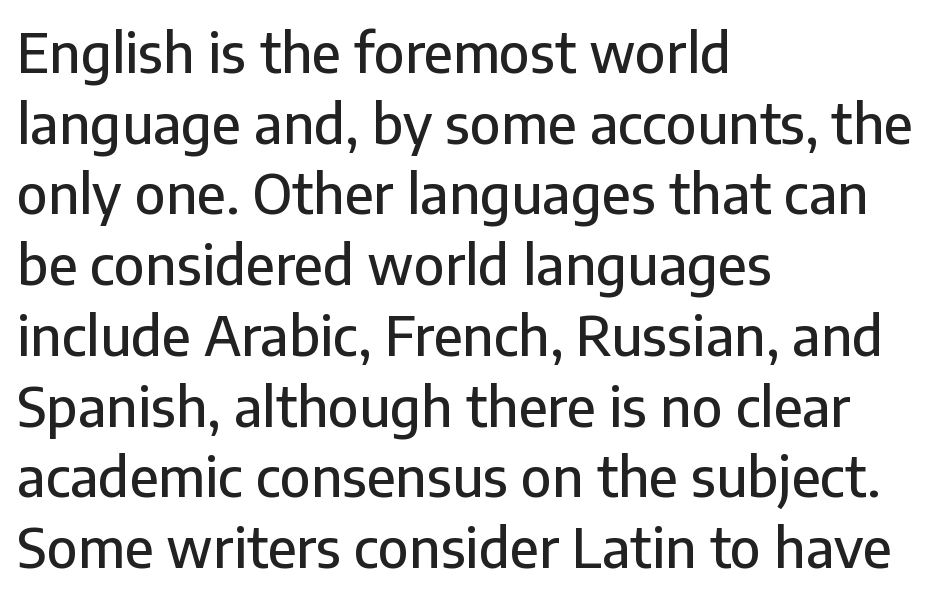
Q: Is the text italic (slanted)? A: No, it is upright.
Q: Is the typeface a serif or a sans-serif typeface? A: Sans-serif.
Q: Is the text underlined? A: No.
Q: How is the paragraph aligned? A: Left-aligned.
Q: Is the spacing between letters normal or unusually wide? A: Normal.
Q: Is the spacing between lines tight, normal or loose? A: Normal.
Q: Width (condensed, normal, or wide)? A: Normal.
Q: Stroke contrast? A: Low.
Q: x-height? A: Medium.
Q: Monospaced? A: No.
